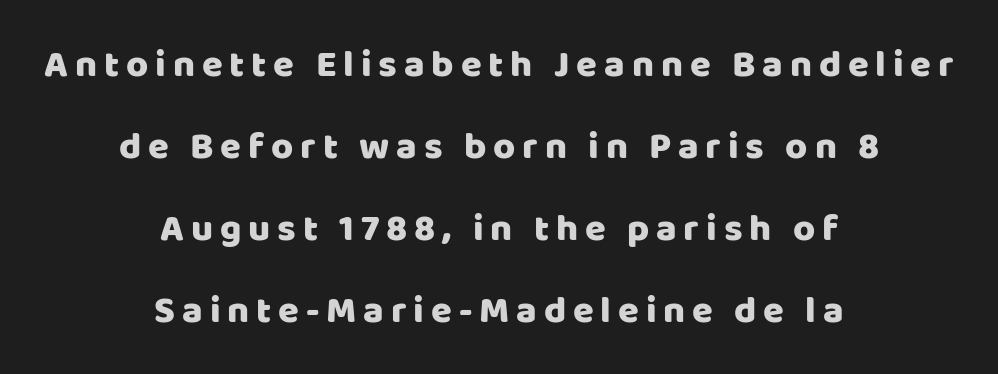
The passage shown is typed in a proportional face where columns would drift. In CSS terms this would be text-align: center. You could fit nearly another row in the gap between these rows. In terms of posture, this sample is upright. Glance below the letters and you will spot only blank space. What kind of face is this? One without serifs — a sans.
